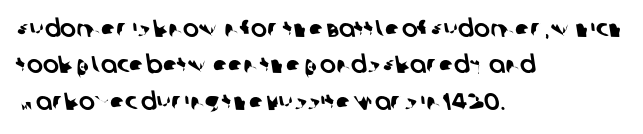
{"underline": "no", "align": "left", "line_spacing": "normal", "line_spacing_ratio": 1.52, "letter_spacing": "normal", "letter_spacing_em": 0.0, "glyph_px": 24}
